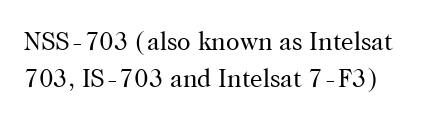
{"italic": "no", "bold": "no", "underline": "no", "line_spacing": "normal", "line_spacing_ratio": 1.48, "letter_spacing": "normal", "letter_spacing_em": 0.0, "glyph_px": 25}
